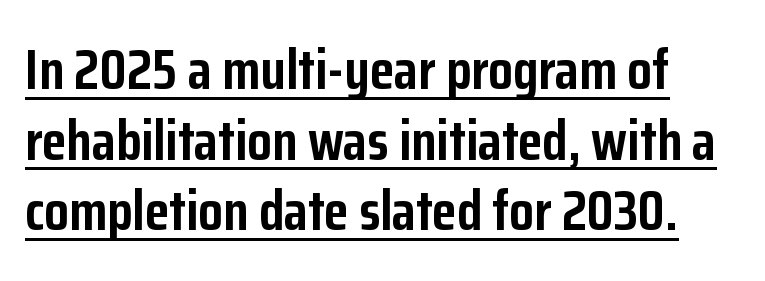
The image shows 56 px semibold, condensed sans-serif type, upright; set normal line spacing (1.26x), normal letter spacing, underlined; low stroke contrast and a medium x-height.
